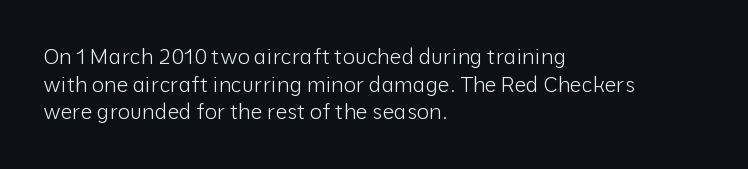
The image shows 21 px text type, upright; set left-aligned, normal line spacing (1.32x), normal letter spacing, not underlined.
